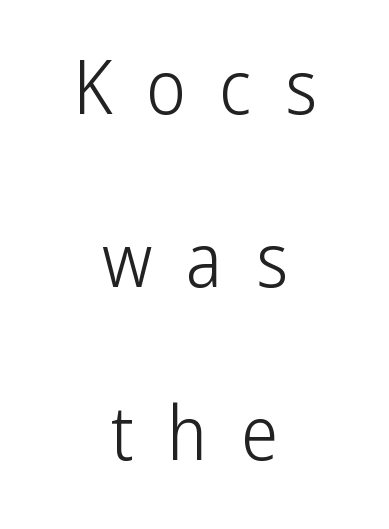
The image shows 75 px light, condensed sans-serif type, upright; set centered, loose line spacing (2.31x), unusually wide letter spacing (+0.45 em), not underlined; low stroke contrast and a medium x-height.
